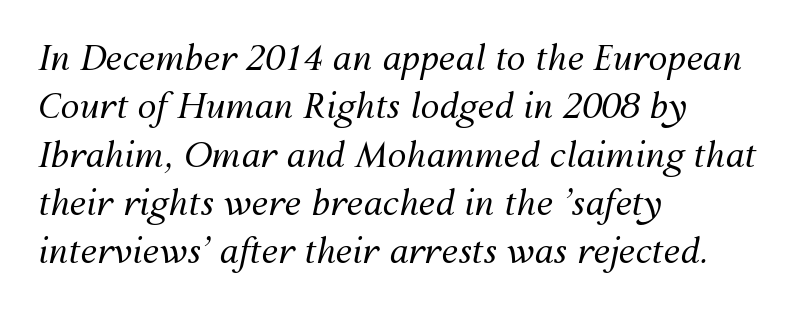
Between one letter and the next there's only the usual sliver of space. Think of a printed novel: that variable character pitch is what you see here. The font's italic variant was chosen for this text. All the whitespace from short lines collects on the right. Weight: in the light-to-regular range.
